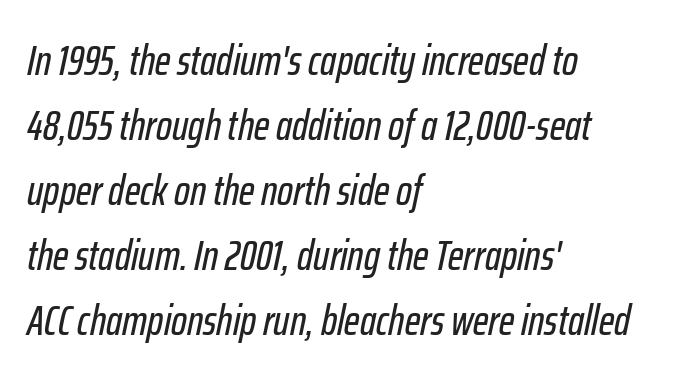
{"italic": "yes", "lean": "right", "slant_degrees": 12, "width": "condensed", "stroke_contrast": "low", "x_height": "medium", "monospaced": "no", "underline": "no", "align": "left", "line_spacing": "normal", "line_spacing_ratio": 1.55, "letter_spacing": "normal", "letter_spacing_em": 0.0, "glyph_px": 42}
